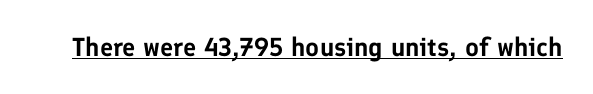
Q: Is the text italic (slanted)? A: No, it is upright.
Q: Is the text underlined? A: Yes.
Q: Is the spacing between letters normal or unusually wide? A: Normal.
